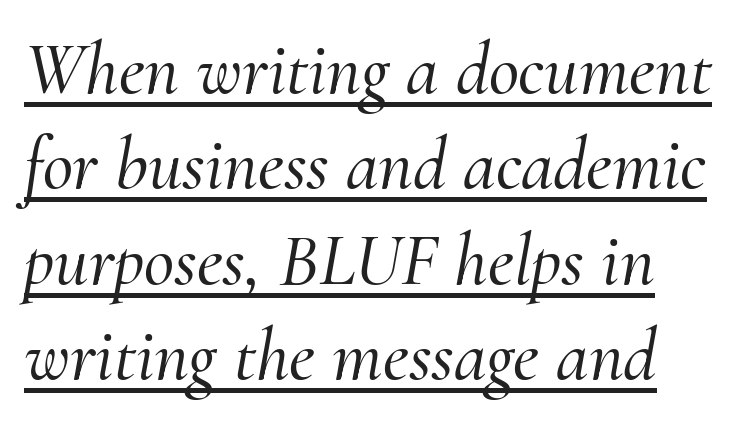
The image shows 74 px serif type, italic (leaning right); set normal line spacing (1.29x), normal letter spacing, underlined; medium stroke contrast and a small x-height.
